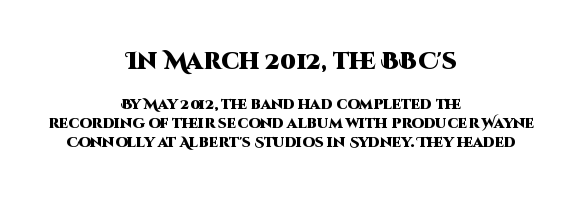
Q: Is the text bold? A: Yes.
Q: Is the text italic (slanted)? A: No, it is upright.
Q: Is the text underlined? A: No.
Q: How is the paragraph aligned? A: Centered.
Q: Is the spacing between letters normal or unusually wide? A: Normal.
Q: Is the spacing between lines tight, normal or loose? A: Normal.
Q: Which block of text is set in a larger size, the first (top) or the second (bottom)? A: The first (top) one.
